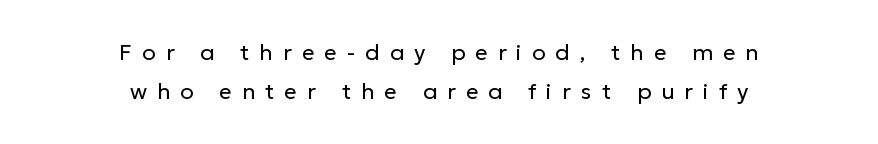
Is the type heavy? It reads as light-to-regular instead. Look at the tracking — it's clearly loosened, letters drifting apart. The typesetter chose a symmetrical, centered arrangement here. The area under the type is left untouched. These lines were composed using upright roman letters.
